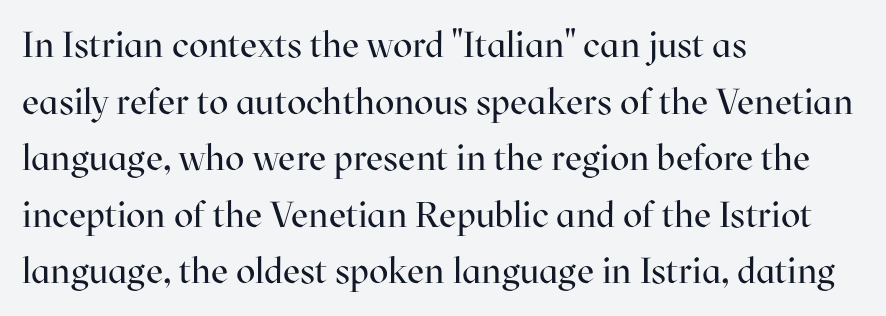
The image shows 36 px regular-weight serif type, upright; set left-aligned, normal line spacing (1.57x), normal letter spacing, not underlined; high stroke contrast and a medium x-height.
